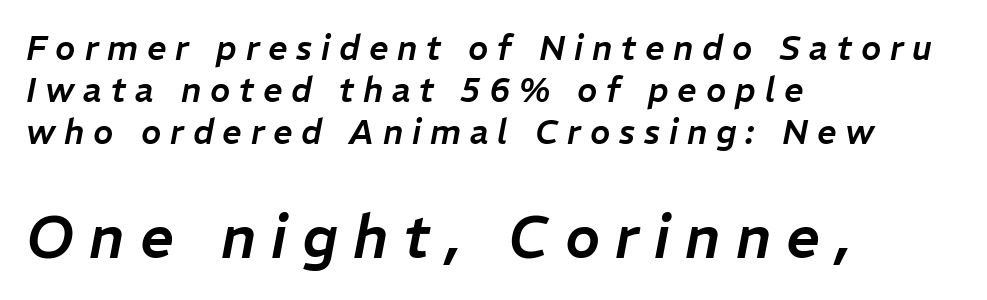
{"italic": "yes", "lean": "right", "slant_degrees": 11, "width": "normal", "stroke_contrast": "low", "x_height": "medium", "monospaced": "no", "underline": "no", "align": "left", "line_spacing_ratio": 1.24, "letter_spacing": "wide", "letter_spacing_em": 0.26, "larger_block": "second", "size_ratio": 1.74, "glyph_px": 59}
